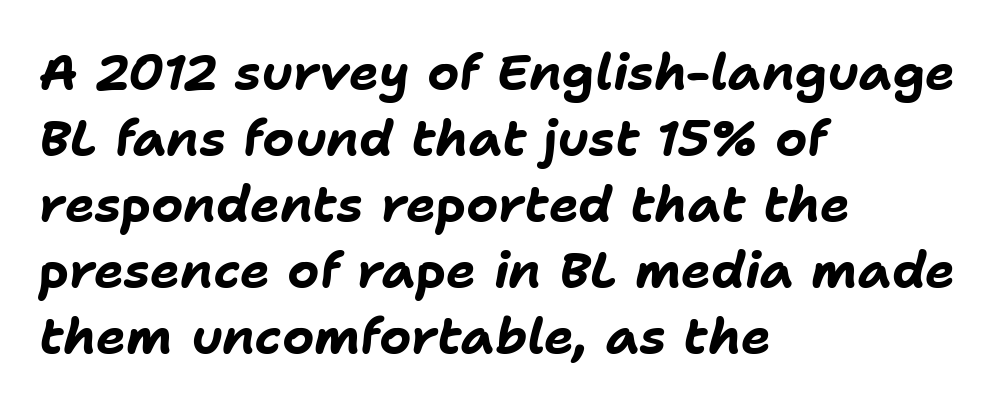
The image shows 50 px bold type, italic (leaning right); set left-aligned, normal line spacing (1.32x), normal letter spacing, not underlined; low stroke contrast and a medium x-height.
